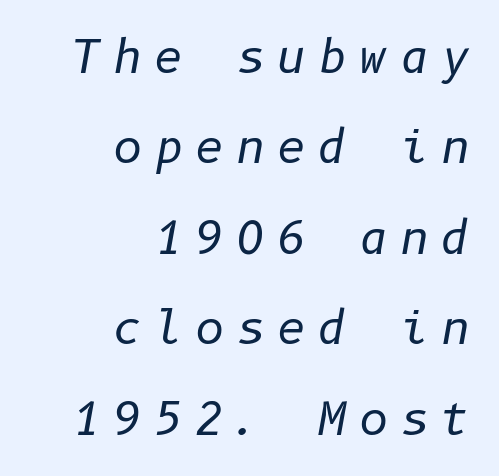
{"italic": "yes", "lean": "right", "slant_degrees": 10, "bold": "no", "weight": "regular", "width": "normal", "stroke_contrast": "low", "x_height": "medium", "underline": "no", "align": "right", "line_spacing": "loose", "line_spacing_ratio": 2.01, "letter_spacing": "wide", "letter_spacing_em": 0.26, "glyph_px": 45}
